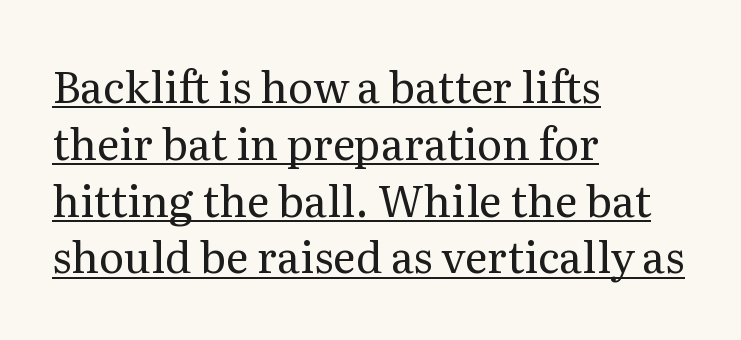
{"serif": "yes", "italic": "no", "bold": "no", "weight": "regular", "width": "normal", "stroke_contrast": "medium", "x_height": "medium", "monospaced": "no", "underline": "yes", "align": "left", "line_spacing": "normal", "line_spacing_ratio": 1.32, "letter_spacing": "normal", "letter_spacing_em": 0.0, "glyph_px": 43}
